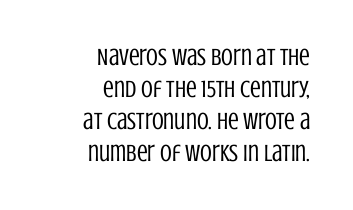
{"italic": "no", "bold": "no", "underline": "no", "align": "right", "line_spacing": "normal", "line_spacing_ratio": 1.33, "letter_spacing": "normal", "letter_spacing_em": 0.0, "glyph_px": 24}
